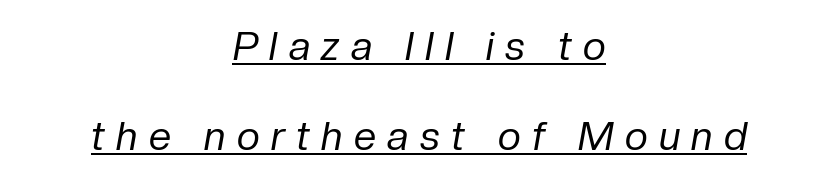
The image shows 40 px regular-weight type, italic (leaning right); set centered, loose line spacing (2.24x), unusually wide letter spacing (+0.29 em), underlined; low stroke contrast and a medium x-height.
